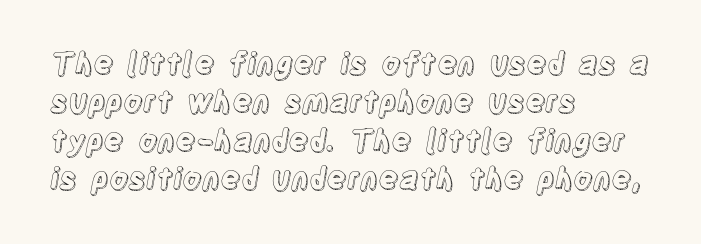
Q: Is the text italic (slanted)? A: Yes.
Q: Is the text underlined? A: No.
Q: How is the paragraph aligned? A: Left-aligned.
Q: Is the spacing between letters normal or unusually wide? A: Normal.
Q: Is the spacing between lines tight, normal or loose? A: Normal.
Q: Width (condensed, normal, or wide)? A: Condensed.
Q: x-height? A: Large.
Q: Monospaced? A: No.
